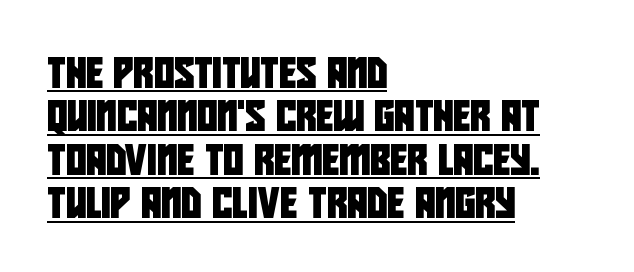
Look at the tracking — it's just the regular setting, nothing added. Reading down the block, your eye returns to a fixed left position each line. The face used here appears with an underline applied. Nothing sits at the stroke ends, so this counts as sans-serif.
